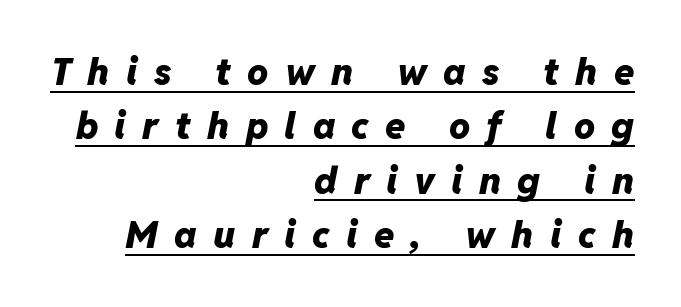
The image shows 37 px heavy type, italic (leaning right); set right-aligned, normal line spacing (1.47x), unusually wide letter spacing (+0.44 em), underlined; low stroke contrast and a medium x-height.
